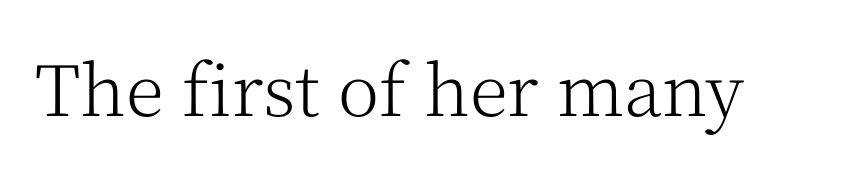
{"serif": "yes", "italic": "no", "bold": "no", "weight": "light", "width": "normal", "stroke_contrast": "medium", "x_height": "medium", "monospaced": "no", "underline": "no", "letter_spacing": "normal", "letter_spacing_em": 0.0, "glyph_px": 70}
